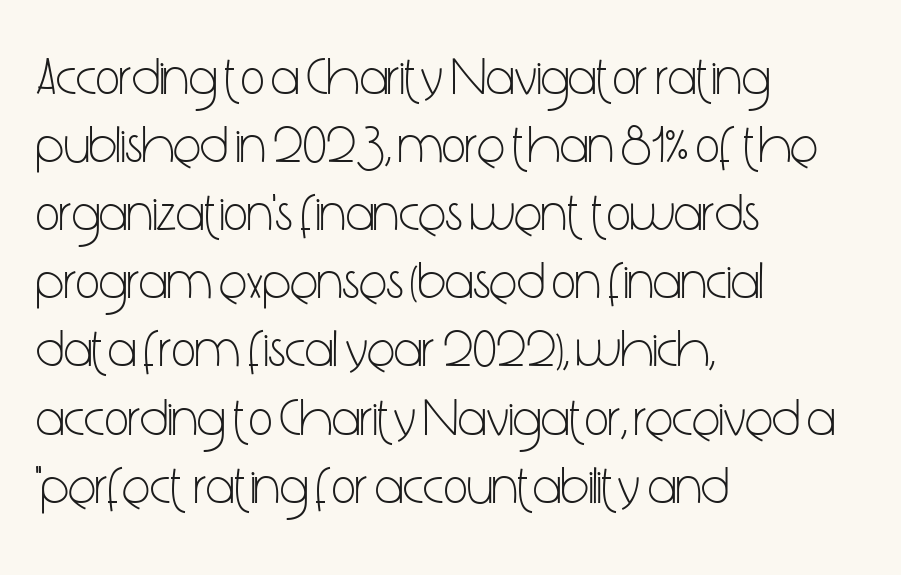
Q: Is the text bold? A: No.
Q: Is the text italic (slanted)? A: No, it is upright.
Q: Is the typeface a serif or a sans-serif typeface? A: Sans-serif.
Q: Is the text underlined? A: No.
Q: How is the paragraph aligned? A: Left-aligned.
Q: Is the spacing between letters normal or unusually wide? A: Normal.
Q: Is the spacing between lines tight, normal or loose? A: Normal.
Q: Width (condensed, normal, or wide)? A: Condensed.
Q: Stroke contrast? A: Low.
Q: x-height? A: Medium.
Q: Monospaced? A: No.
